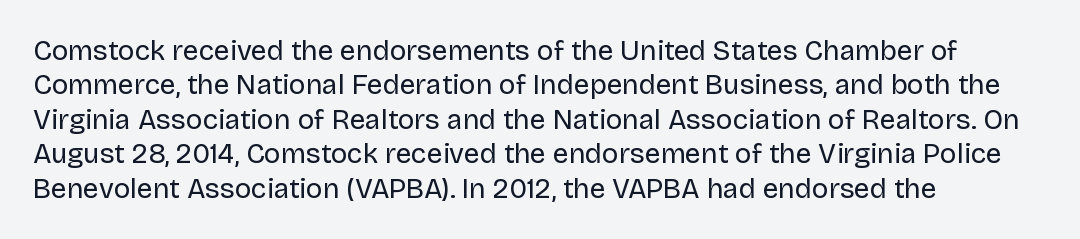
The image shows 28 px regular-weight sans-serif type, upright; set left-aligned, line spacing 1.23x, normal letter spacing, not underlined; low stroke contrast and a large x-height.
